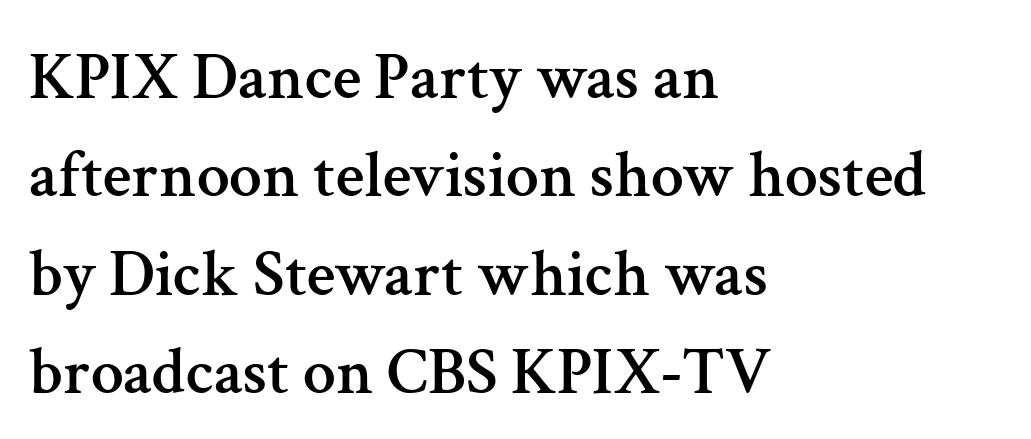
The image shows 66 px serif type, upright; set left-aligned, normal line spacing (1.49x), normal letter spacing, not underlined; medium stroke contrast and a medium x-height.
